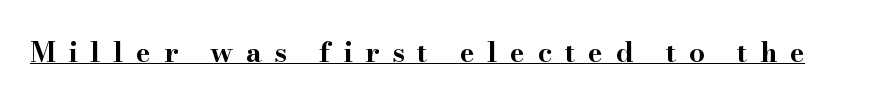
The image shows 28 px bold, wide serif type, upright; set unusually wide letter spacing (+0.45 em), underlined; high stroke contrast and a small x-height.
